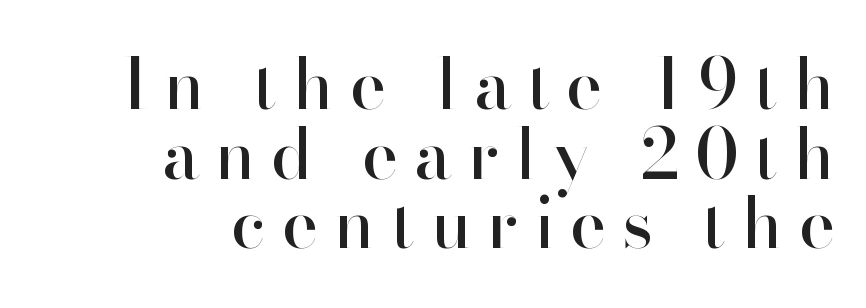
These lines are rendered in a variable-pitch font. Does extra space separate the letters? Yes, quite a lot of it. Which margin do the lines hug? The right one — the left edge is uneven. To sum up the face: it is a sans, with no serifs. Anything drawn beneath the words? Only blank space.
